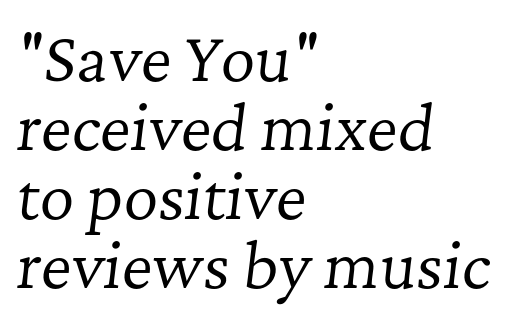
Q: Is the text bold? A: No.
Q: Is the text italic (slanted)? A: Yes, it leans right by about 7 degrees.
Q: Is the typeface a serif or a sans-serif typeface? A: Serif.
Q: Is the text underlined? A: No.
Q: How is the paragraph aligned? A: Left-aligned.
Q: Is the spacing between letters normal or unusually wide? A: Normal.
Q: Is the spacing between lines tight, normal or loose? A: Tight.
Q: Width (condensed, normal, or wide)? A: Normal.
Q: Stroke contrast? A: Low.
Q: x-height? A: Medium.
Q: Monospaced? A: No.
